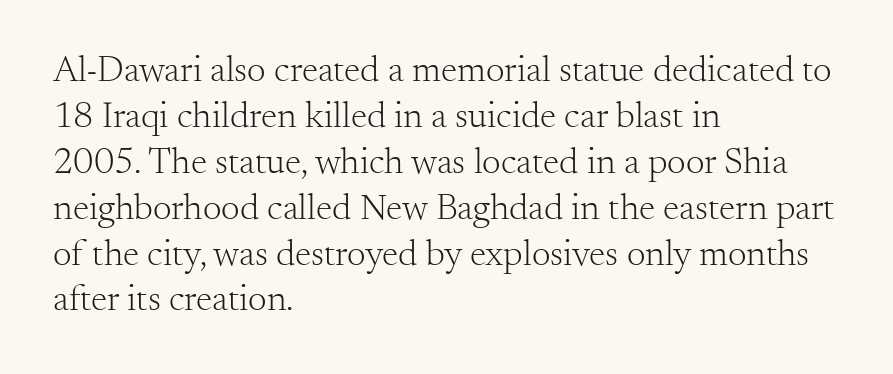
The image shows 37 px light serif type, upright; set left-aligned, line spacing 1.24x, normal letter spacing, not underlined; medium stroke contrast and a small x-height.
